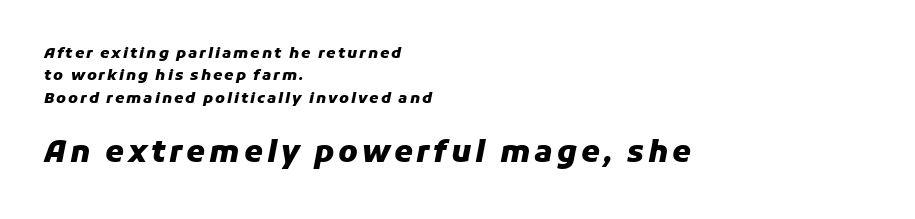
If you drew a line through each stem, it would be angled. Notice how descenders clear the ascenders below comfortably — that's standard leading. The rendering uses natural spacing where letterforms have individual widths. Small over large — that's the arrangement of the two blocks here.
